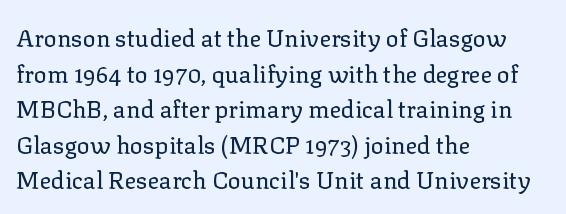
{"italic": "no", "bold": "no", "underline": "no", "align": "left", "line_spacing": "normal", "line_spacing_ratio": 1.48, "letter_spacing": "normal", "letter_spacing_em": 0.0, "glyph_px": 24}
